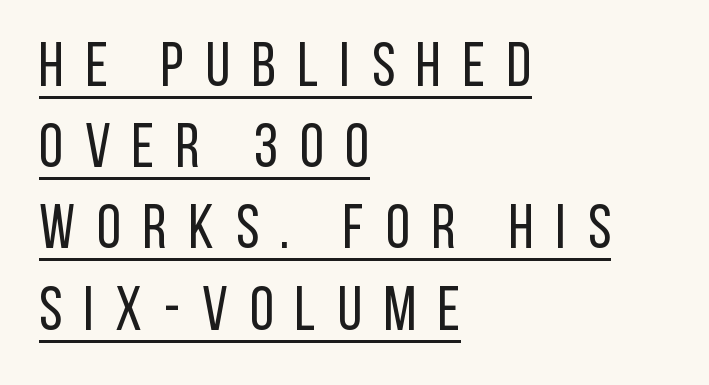
Q: Is the text bold? A: No.
Q: Is the text italic (slanted)? A: No, it is upright.
Q: Is the typeface a serif or a sans-serif typeface? A: Sans-serif.
Q: Is the text underlined? A: Yes.
Q: How is the paragraph aligned? A: Left-aligned.
Q: Is the spacing between letters normal or unusually wide? A: Unusually wide.
Q: Is the spacing between lines tight, normal or loose? A: Normal.
Q: Width (condensed, normal, or wide)? A: Condensed.
Q: Stroke contrast? A: Low.
Q: x-height? A: Large.
Q: Monospaced? A: No.
